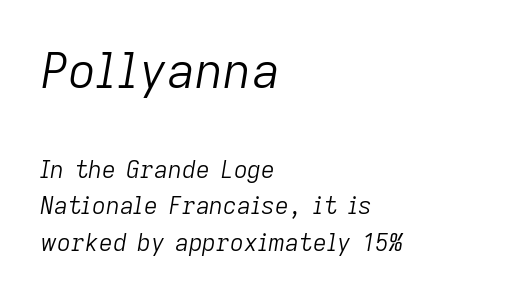
The strip under each line holds only bare page. Between these two stacked blocks, the higher one wins on size. The glyphs look as if they've been sheared to an angle. The rag falls on the right side of this text block. Compared with a typical body face, this is equally light or lighter still.
